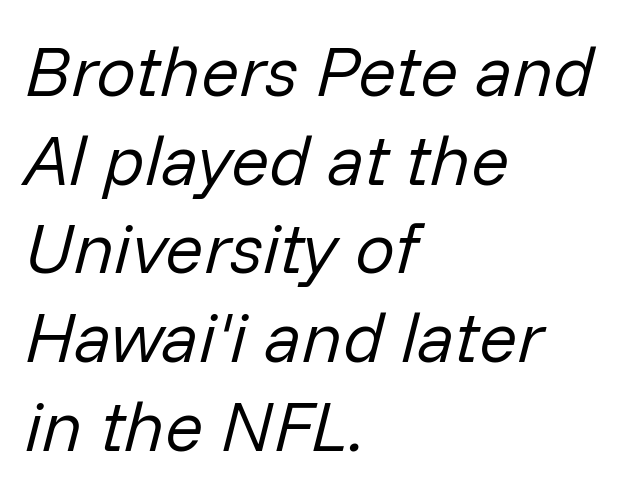
Q: Is the text bold? A: No.
Q: Is the text italic (slanted)? A: Yes, it leans right by about 14 degrees.
Q: Is the text underlined? A: No.
Q: How is the paragraph aligned? A: Left-aligned.
Q: Is the spacing between letters normal or unusually wide? A: Normal.
Q: Is the spacing between lines tight, normal or loose? A: Normal.
Q: Width (condensed, normal, or wide)? A: Normal.
Q: Stroke contrast? A: Low.
Q: x-height? A: Medium.
Q: Monospaced? A: No.
